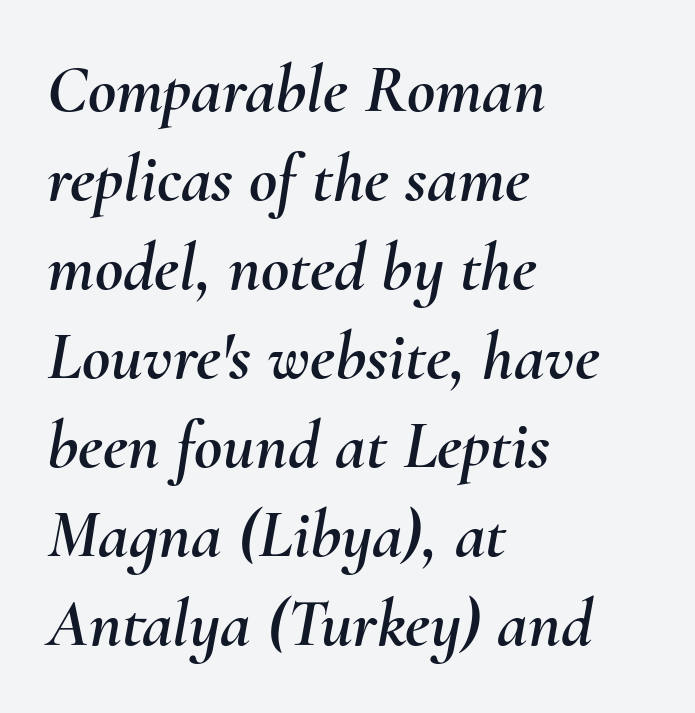
The image shows 69 px text type, italic (leaning right); set left-aligned, normal line spacing (1.29x), normal letter spacing, not underlined; medium stroke contrast and a small x-height.
